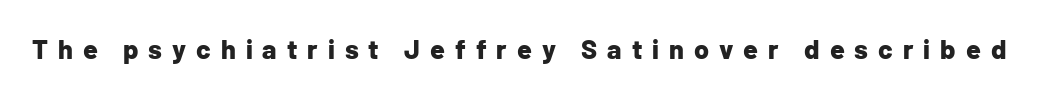
Honestly, the letter spacing is so wide it's the main thing you notice. Weight check: bold — yes, fully. Characters remain perfectly vertical along every line. The space beneath each line is pristine and unruled.
